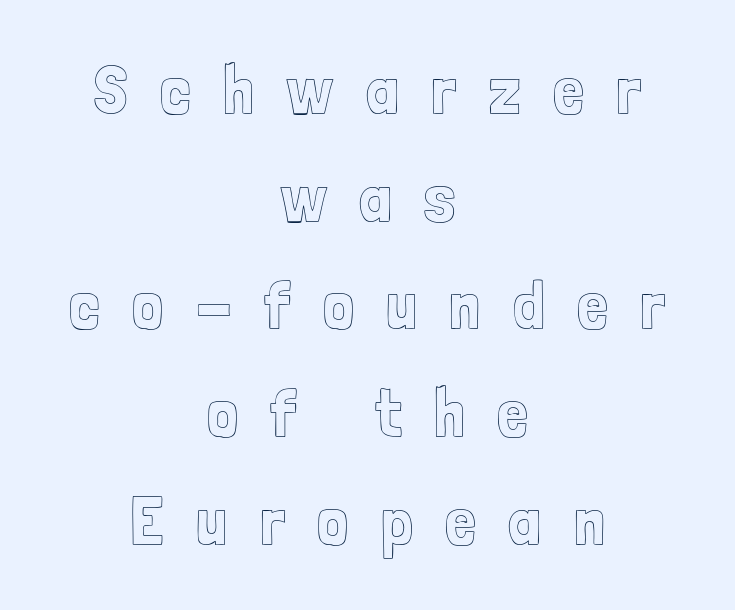
{"italic": "no", "width": "condensed", "x_height": "medium", "monospaced": "no", "underline": "no", "align": "center", "line_spacing": "normal", "line_spacing_ratio": 1.56, "letter_spacing": "wide", "letter_spacing_em": 0.47, "glyph_px": 69}
